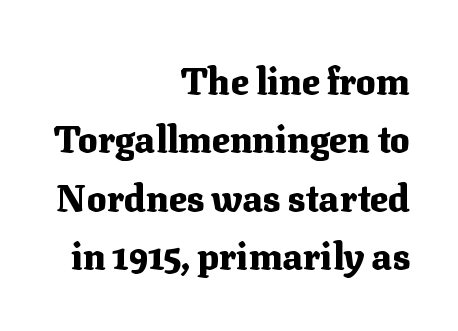
Q: Is the text bold? A: Yes.
Q: Is the text italic (slanted)? A: No, it is upright.
Q: Is the typeface a serif or a sans-serif typeface? A: Serif.
Q: Is the text underlined? A: No.
Q: How is the paragraph aligned? A: Right-aligned.
Q: Is the spacing between letters normal or unusually wide? A: Normal.
Q: Is the spacing between lines tight, normal or loose? A: Normal.
Q: Width (condensed, normal, or wide)? A: Normal.
Q: Stroke contrast? A: Medium.
Q: x-height? A: Medium.
Q: Monospaced? A: No.
